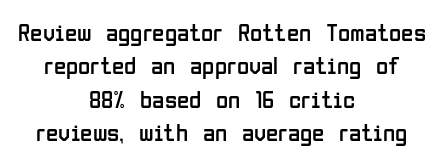
Q: Is the text bold? A: No.
Q: Is the text italic (slanted)? A: No, it is upright.
Q: Is the text underlined? A: No.
Q: How is the paragraph aligned? A: Centered.
Q: Is the spacing between letters normal or unusually wide? A: Normal.
Q: Is the spacing between lines tight, normal or loose? A: Normal.
